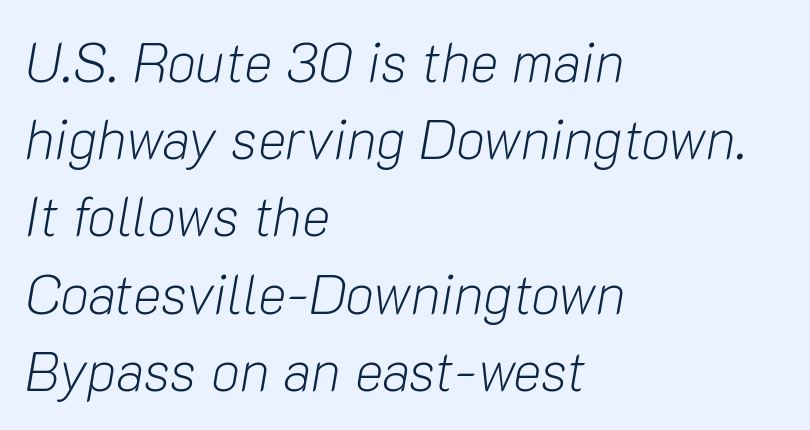
The image shows 54 px light type, italic (leaning right); set left-aligned, normal line spacing (1.43x), normal letter spacing, not underlined; low stroke contrast and a medium x-height.
